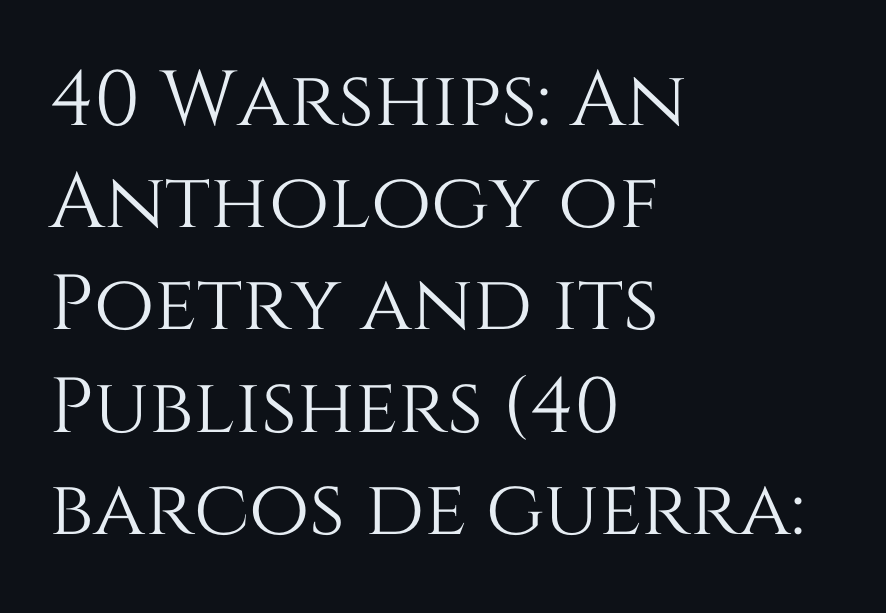
Just letters on the line, the space beneath them empty. The tracking reads as untouched default to a designer's eye. Horizontal bands of white between lines are of average thickness. Every character sits straight up, as roman type does.
